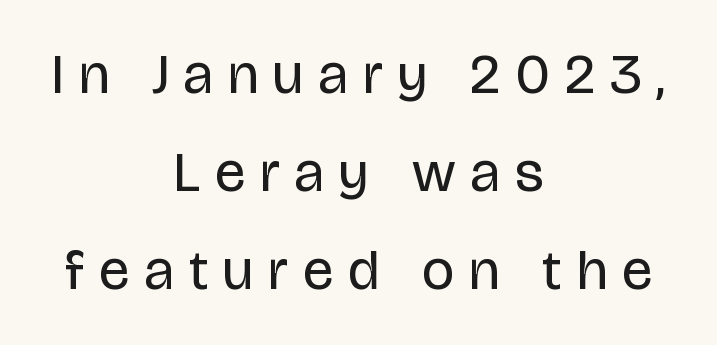
{"serif": "no", "italic": "no", "bold": "no", "weight": "regular", "width": "condensed", "stroke_contrast": "low", "x_height": "large", "monospaced": "no", "underline": "no", "align": "center", "line_spacing_ratio": 1.72, "letter_spacing": "wide", "letter_spacing_em": 0.27, "glyph_px": 57}
